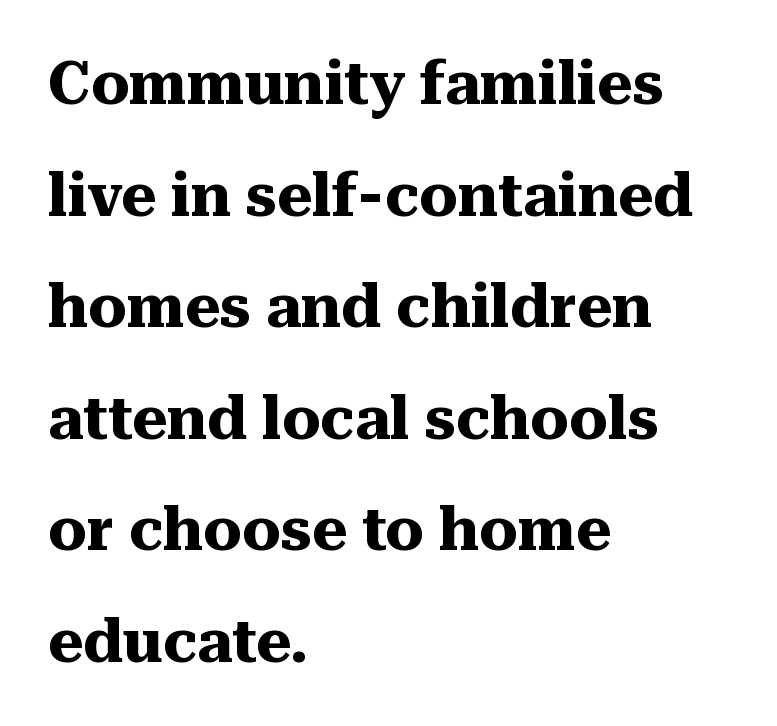
Q: Is the text bold? A: Yes.
Q: Is the text italic (slanted)? A: No, it is upright.
Q: Is the typeface a serif or a sans-serif typeface? A: Serif.
Q: Is the text underlined? A: No.
Q: How is the paragraph aligned? A: Left-aligned.
Q: Is the spacing between letters normal or unusually wide? A: Normal.
Q: Width (condensed, normal, or wide)? A: Normal.
Q: Stroke contrast? A: Medium.
Q: x-height? A: Medium.
Q: Monospaced? A: No.
